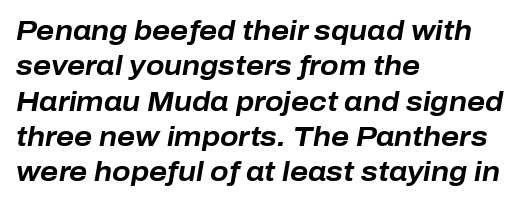
The typesetter chose a ragged-right arrangement here. The leading is moderate, giving the passage an even texture. Nobody touched the tracking dial on this one. Each glyph is drawn with heavy, bold strokes.
